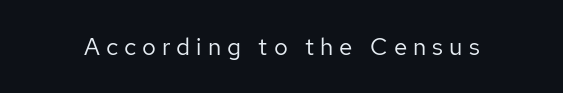
No extra ink here — the face is not bold. The tracking jumps out immediately: characters are airy and widely separated. The letters stand upright; this is a roman face. Has an underline been added? It has not.
